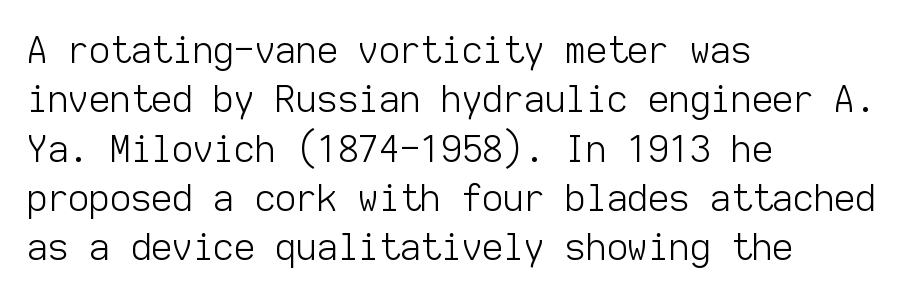
{"serif": "no", "italic": "no", "bold": "no", "weight": "light", "width": "normal", "stroke_contrast": "low", "x_height": "medium", "monospaced": "yes", "underline": "no", "align": "left", "line_spacing": "normal", "line_spacing_ratio": 1.37, "letter_spacing": "normal", "letter_spacing_em": 0.0, "glyph_px": 36}
